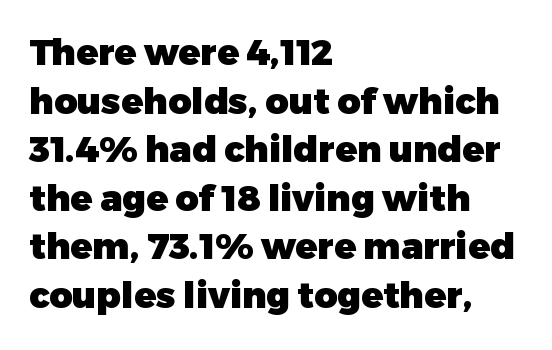
{"serif": "no", "italic": "no", "bold": "yes", "weight": "heavy", "width": "normal", "stroke_contrast": "low", "x_height": "medium", "monospaced": "no", "underline": "no", "align": "left", "line_spacing": "normal", "line_spacing_ratio": 1.35, "letter_spacing": "normal", "letter_spacing_em": 0.0, "glyph_px": 36}
